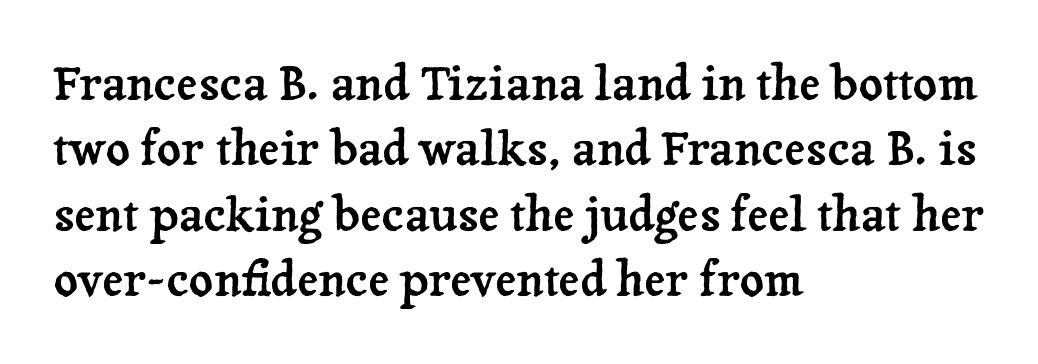
The image shows 47 px serif type, upright; set left-aligned, normal line spacing (1.39x), normal letter spacing, not underlined; low stroke contrast and a medium x-height.
